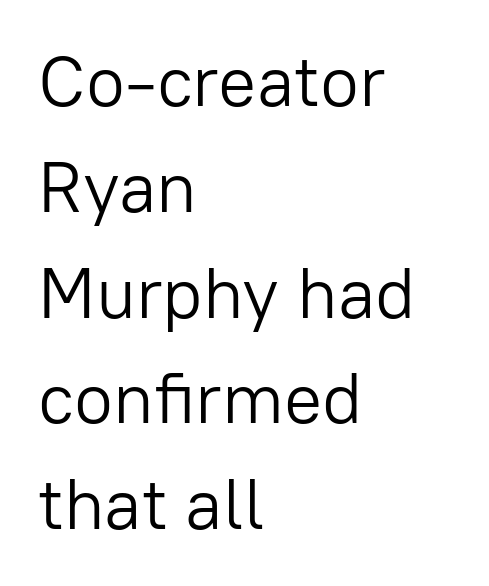
The image shows 71 px light sans-serif type, upright; set left-aligned, normal line spacing (1.49x), normal letter spacing, not underlined; low stroke contrast and a medium x-height.
